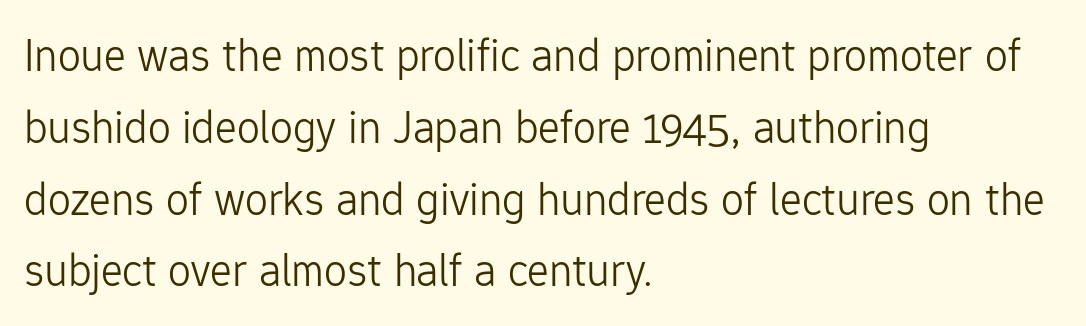
{"serif": "no", "italic": "no", "bold": "no", "weight": "light", "width": "normal", "stroke_contrast": "low", "x_height": "medium", "monospaced": "no", "underline": "no", "align": "left", "line_spacing": "normal", "line_spacing_ratio": 1.56, "letter_spacing": "normal", "letter_spacing_em": 0.0, "glyph_px": 46}
